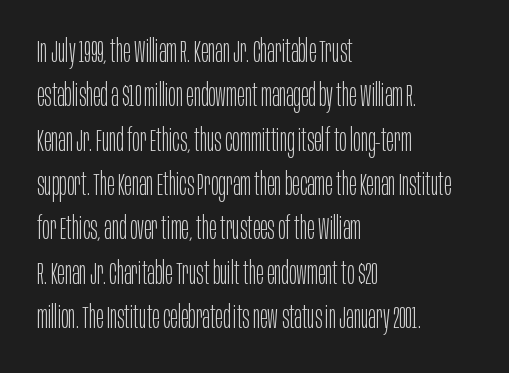
{"serif": "no", "italic": "no", "bold": "no", "weight": "light", "width": "condensed", "stroke_contrast": "low", "x_height": "large", "monospaced": "no", "underline": "no", "align": "left", "line_spacing": "normal", "line_spacing_ratio": 1.43, "letter_spacing": "normal", "letter_spacing_em": 0.0, "glyph_px": 31}
